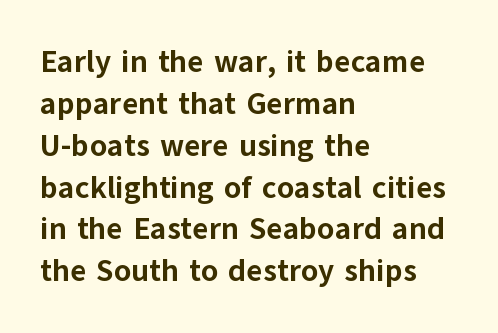
The image shows 31 px bold sans-serif type, upright; set left-aligned, normal line spacing (1.35x), normal letter spacing, not underlined; low stroke contrast and a medium x-height.
